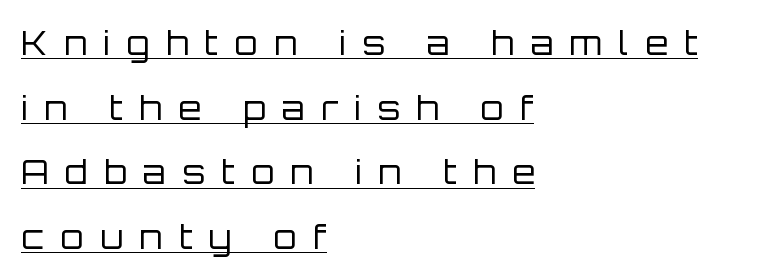
Q: Is the text bold? A: No.
Q: Is the text italic (slanted)? A: No, it is upright.
Q: Is the typeface a serif or a sans-serif typeface? A: Sans-serif.
Q: Is the text underlined? A: Yes.
Q: How is the paragraph aligned? A: Left-aligned.
Q: Is the spacing between letters normal or unusually wide? A: Unusually wide.
Q: Is the spacing between lines tight, normal or loose? A: Loose.
Q: Width (condensed, normal, or wide)? A: Normal.
Q: Stroke contrast? A: Low.
Q: x-height? A: Large.
Q: Monospaced? A: No.
